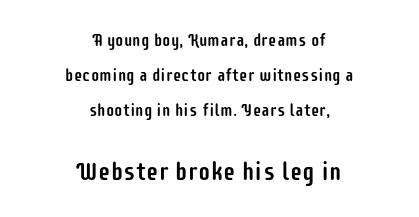
Q: Is the text italic (slanted)? A: No, it is upright.
Q: Is the text underlined? A: No.
Q: How is the paragraph aligned? A: Centered.
Q: Is the spacing between letters normal or unusually wide? A: Normal.
Q: Is the spacing between lines tight, normal or loose? A: Loose.
Q: Which block of text is set in a larger size, the first (top) or the second (bottom)? A: The second (bottom) one.
